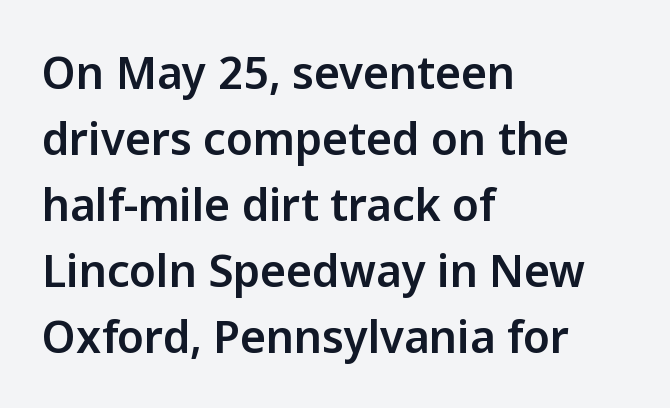
{"serif": "no", "italic": "no", "width": "normal", "stroke_contrast": "low", "x_height": "medium", "monospaced": "no", "underline": "no", "align": "left", "line_spacing": "normal", "line_spacing_ratio": 1.5, "letter_spacing": "normal", "letter_spacing_em": 0.0, "glyph_px": 44}
